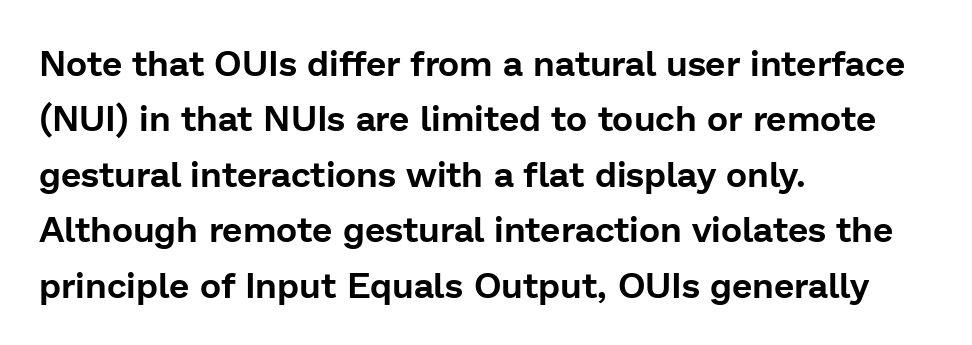
{"serif": "no", "italic": "no", "width": "normal", "stroke_contrast": "low", "x_height": "medium", "monospaced": "no", "underline": "no", "align": "left", "line_spacing": "normal", "line_spacing_ratio": 1.54, "letter_spacing": "normal", "letter_spacing_em": 0.0, "glyph_px": 36}
